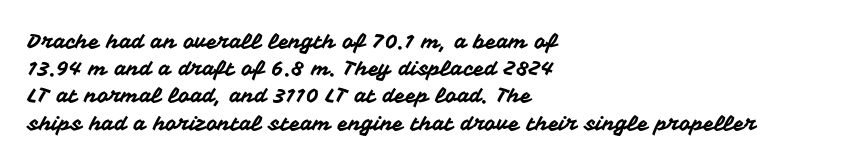
{"underline": "no", "align": "left", "line_spacing": "normal", "line_spacing_ratio": 1.36, "letter_spacing": "normal", "letter_spacing_em": 0.0, "glyph_px": 20}
